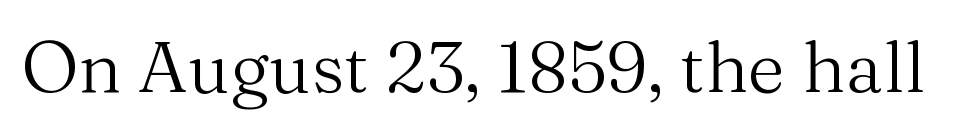
Tracking here is standard; glyphs follow each other at the usual distance. Designer's note — italics off, roman on. Check under the words: just untouched page. No letter is thick-stroked: the sample isn't bold.
